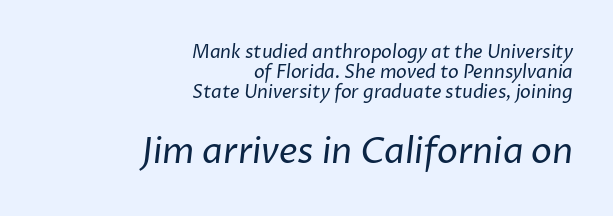
{"serif": "no", "bold": "no", "weight": "regular", "width": "normal", "stroke_contrast": "low", "x_height": "medium", "monospaced": "no", "underline": "no", "align": "right", "line_spacing": "tight", "line_spacing_ratio": 1.11, "letter_spacing": "normal", "letter_spacing_em": 0.0, "larger_block": "second", "size_ratio": 1.94, "glyph_px": 35}
